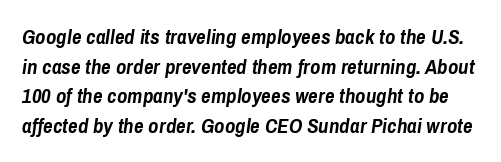
The image shows 21 px bold type, italic (leaning right); set normal line spacing (1.41x), normal letter spacing, not underlined.
